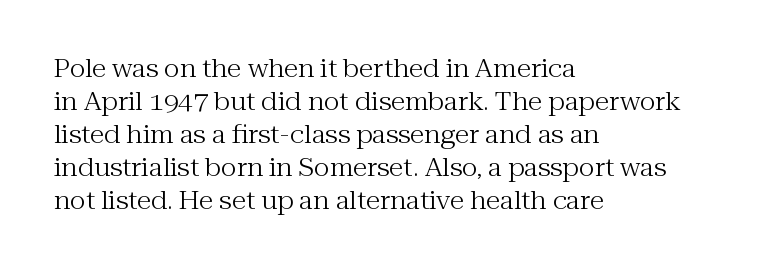
{"italic": "no", "bold": "no", "underline": "no", "align": "left", "line_spacing": "normal", "line_spacing_ratio": 1.38, "letter_spacing": "normal", "letter_spacing_em": 0.0, "glyph_px": 24}
